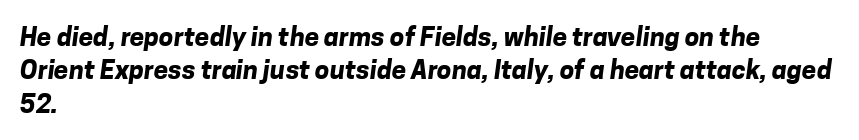
Short note: letters normally spaced. Just letters on the line, the space beneath them empty. Evenly set lines give the paragraph a standard silhouette. Thick stems and heavy bowls — unmistakably bold.
